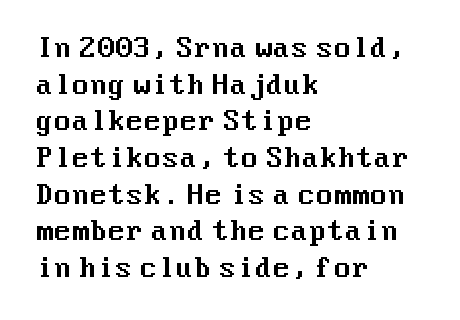
The image shows 26 px text type, upright; set left-aligned, normal line spacing (1.41x), normal letter spacing, not underlined.
